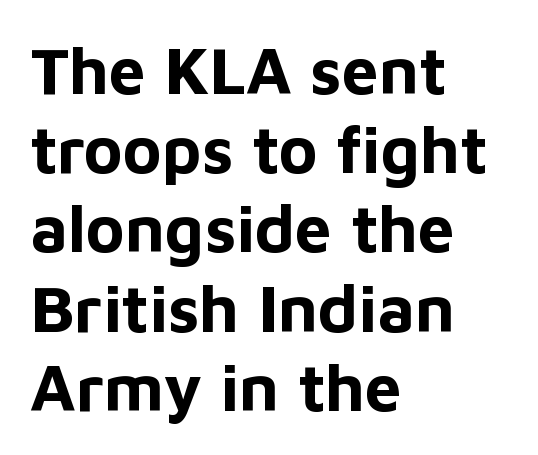
{"serif": "no", "italic": "no", "bold": "yes", "weight": "bold", "width": "normal", "stroke_contrast": "low", "x_height": "medium", "monospaced": "no", "underline": "no", "align": "left", "line_spacing_ratio": 1.2, "letter_spacing": "normal", "letter_spacing_em": 0.0, "glyph_px": 66}
